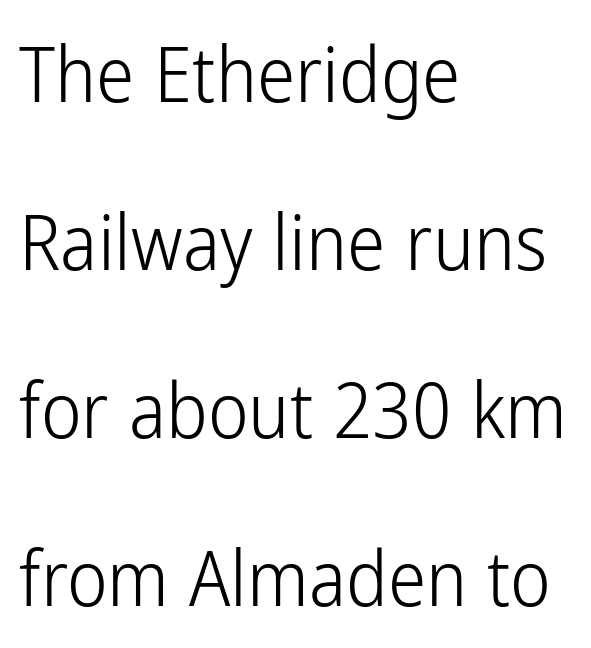
{"serif": "no", "italic": "no", "bold": "no", "weight": "light", "width": "condensed", "stroke_contrast": "low", "x_height": "medium", "monospaced": "no", "underline": "no", "align": "left", "line_spacing": "loose", "line_spacing_ratio": 2.18, "letter_spacing": "normal", "letter_spacing_em": 0.0, "glyph_px": 77}
